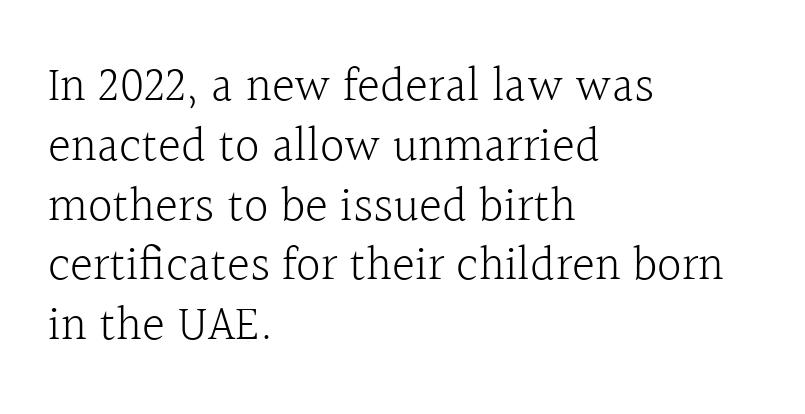
In terms of letterspacing, this is plain default setting. The passage shown is typed in a proportional face where columns would drift. These lines were composed using upright roman letters. Plain, unruled lines of type. Regarding serifs, this sample has them.
